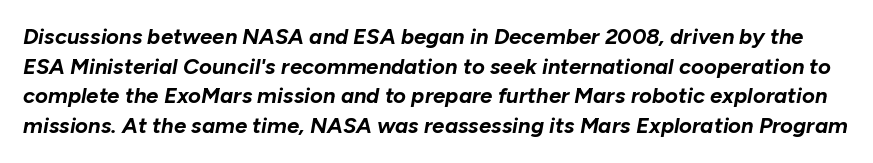
The image shows 22 px bold type, italic (leaning right); set normal line spacing (1.35x), normal letter spacing, not underlined.
